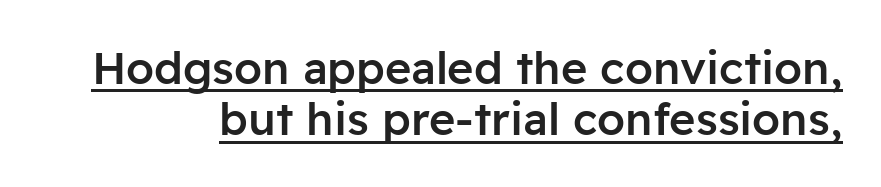
Q: Is the text bold? A: Semi-bold.
Q: Is the text italic (slanted)? A: No, it is upright.
Q: Is the typeface a serif or a sans-serif typeface? A: Sans-serif.
Q: Is the text underlined? A: Yes.
Q: Is the spacing between letters normal or unusually wide? A: Normal.
Q: Is the spacing between lines tight, normal or loose? A: Tight.
Q: Width (condensed, normal, or wide)? A: Normal.
Q: Stroke contrast? A: Low.
Q: x-height? A: Medium.
Q: Monospaced? A: No.
